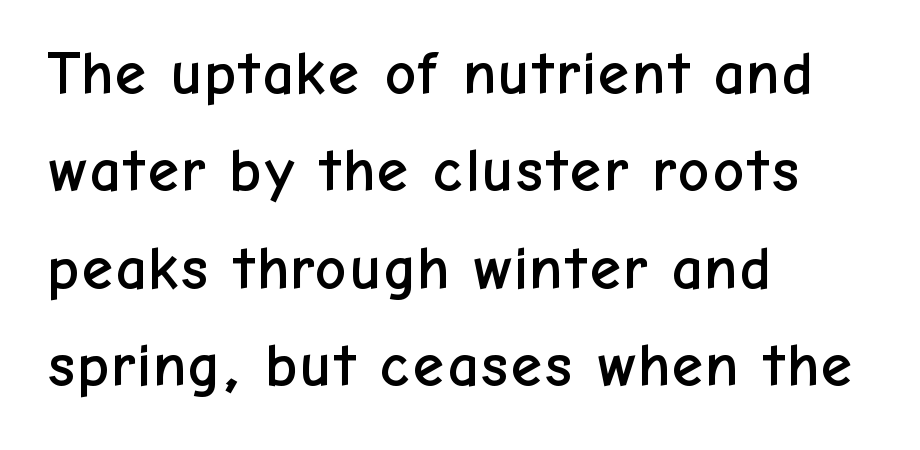
The image shows 62 px sans-serif type, upright; set left-aligned, normal line spacing (1.57x), normal letter spacing, not underlined; low stroke contrast and a medium x-height.
